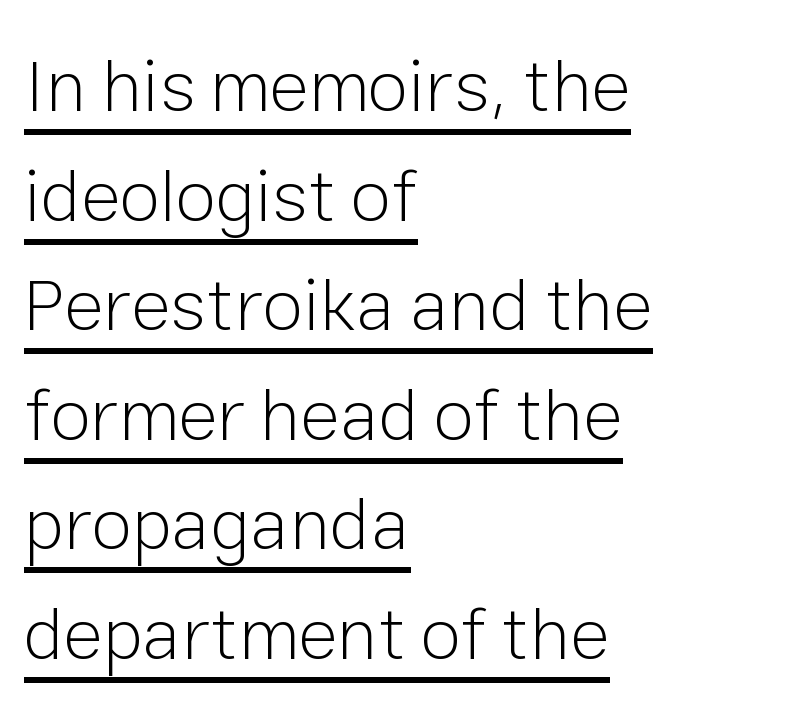
The image shows 74 px light sans-serif type, upright; set left-aligned, normal line spacing (1.48x), normal letter spacing, underlined; low stroke contrast and a medium x-height.
